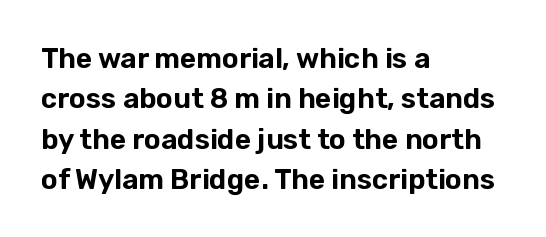
The image shows 28 px sans-serif type, upright; set left-aligned, normal line spacing (1.44x), normal letter spacing, not underlined; low stroke contrast and a medium x-height.
